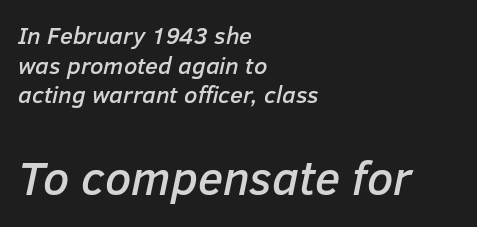
{"italic": "yes", "lean": "right", "slant_degrees": 12, "width": "normal", "stroke_contrast": "low", "x_height": "medium", "monospaced": "no", "underline": "no", "align": "left", "line_spacing_ratio": 1.23, "letter_spacing": "normal", "letter_spacing_em": 0.0, "larger_block": "second", "size_ratio": 1.96, "glyph_px": 47}
